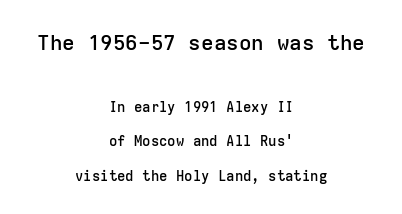
{"italic": "no", "bold": "semi", "underline": "no", "align": "center", "line_spacing": "loose", "line_spacing_ratio": 2.47, "letter_spacing": "normal", "letter_spacing_em": 0.0, "larger_block": "first", "size_ratio": 1.5, "glyph_px": 21}
